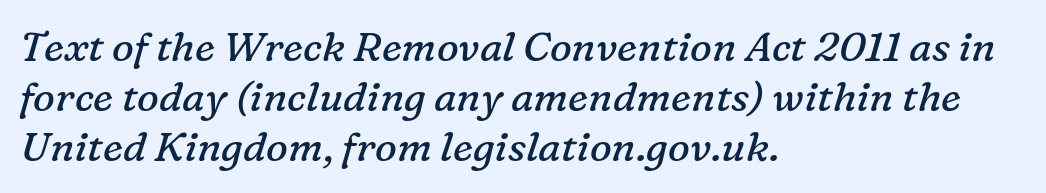
Q: Is the text bold? A: No.
Q: Is the text italic (slanted)? A: Yes, it leans right by about 16 degrees.
Q: Is the typeface a serif or a sans-serif typeface? A: Serif.
Q: Is the text underlined? A: No.
Q: How is the paragraph aligned? A: Left-aligned.
Q: Is the spacing between letters normal or unusually wide? A: Normal.
Q: Width (condensed, normal, or wide)? A: Normal.
Q: Stroke contrast? A: Low.
Q: x-height? A: Medium.
Q: Monospaced? A: No.
